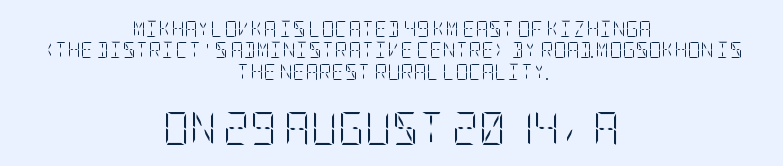
Q: Is the text bold? A: No.
Q: Is the text italic (slanted)? A: No, it is upright.
Q: Is the text underlined? A: No.
Q: How is the paragraph aligned? A: Centered.
Q: Is the spacing between letters normal or unusually wide? A: Normal.
Q: Is the spacing between lines tight, normal or loose? A: Normal.
Q: Which block of text is set in a larger size, the first (top) or the second (bottom)? A: The second (bottom) one.
Q: Width (condensed, normal, or wide)? A: Condensed.
Q: Stroke contrast? A: Low.
Q: x-height? A: Large.
